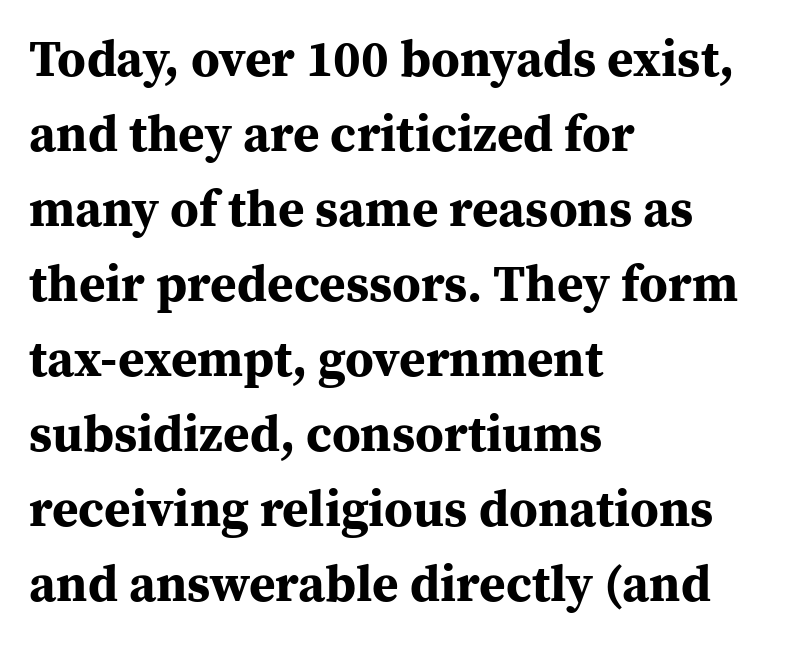
The image shows 51 px bold serif type, upright; set left-aligned, normal line spacing (1.47x), normal letter spacing, not underlined; medium stroke contrast and a medium x-height.
